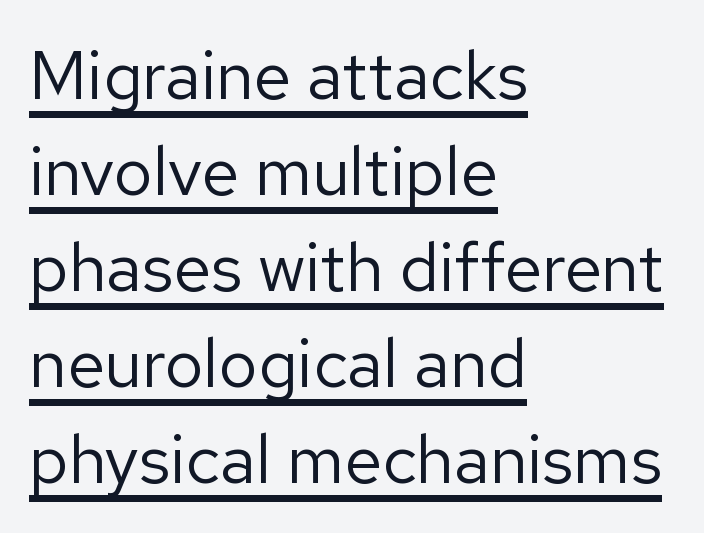
A classic flush-left, rag-right setting is used for this passage. The weight would be labelled regular, book, light, or lighter still. Emphasis is given by a line drawn under the lettering. What stands out about the letter spacing? Nothing — it is the standard amount. Character widths vary here, with narrow letters taking less room than wide ones.
